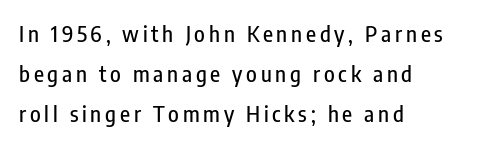
The image shows 22 px text type, upright; set left-aligned, line spacing 1.81x, not underlined.
